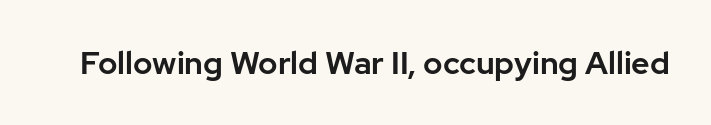
The image shows 32 px sans-serif type, upright; set normal letter spacing, not underlined; low stroke contrast and a medium x-height.
